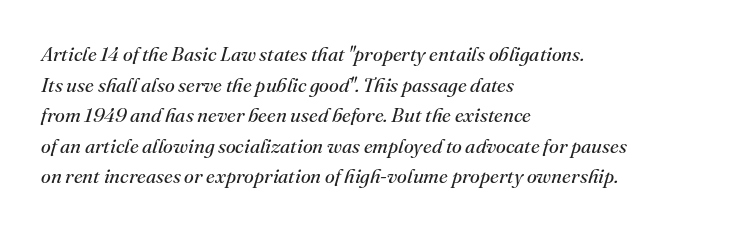
{"italic": "yes", "lean": "right", "slant_degrees": 16, "bold": "no", "underline": "no", "align": "left", "line_spacing": "normal", "line_spacing_ratio": 1.53, "letter_spacing": "normal", "letter_spacing_em": 0.0, "glyph_px": 20}
